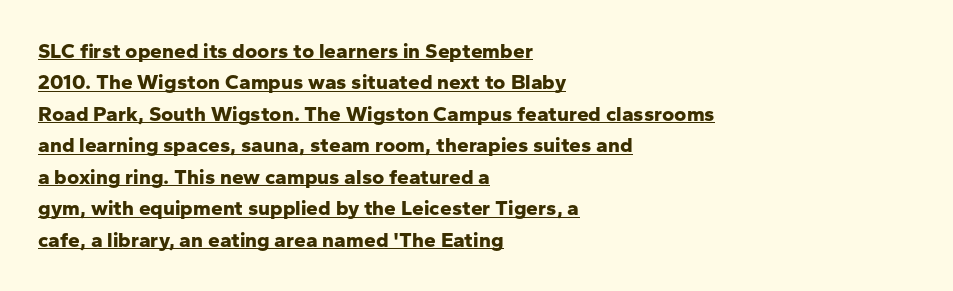
The image shows 21 px bold type, upright; set left-aligned, normal line spacing (1.5x), normal letter spacing, underlined.
